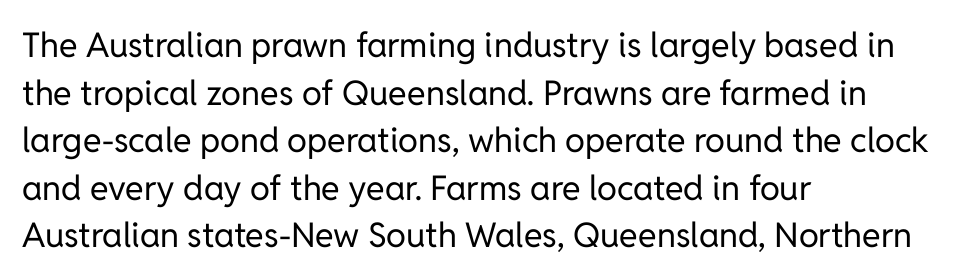
The image shows 34 px regular-weight sans-serif type, upright; set left-aligned, normal line spacing (1.4x), normal letter spacing, not underlined; low stroke contrast and a medium x-height.
